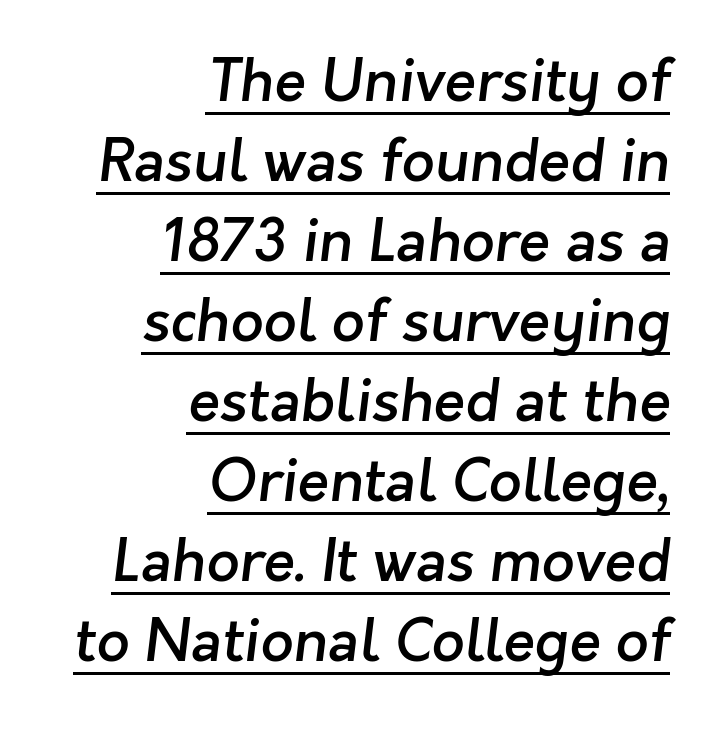
Nothing unusual about the tracking: characters are spaced as the font intends. Grotesque or geometric, the face here clearly has no serifs. Weight check: semibold — heavier than regular, not quite bold. In CSS terms this would be text-align: right. Spacing verdict: proportional, widths tailored to each character.
